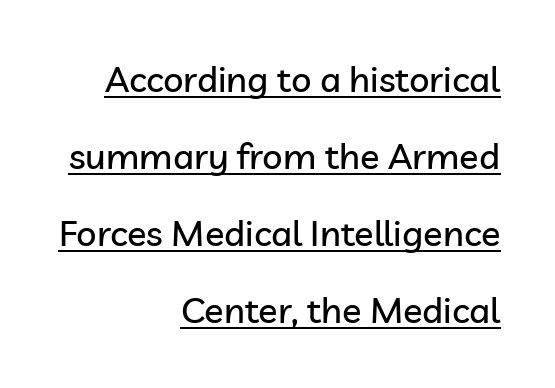
Q: Is the text italic (slanted)? A: No, it is upright.
Q: Is the typeface a serif or a sans-serif typeface? A: Sans-serif.
Q: Is the text underlined? A: Yes.
Q: How is the paragraph aligned? A: Right-aligned.
Q: Is the spacing between letters normal or unusually wide? A: Normal.
Q: Is the spacing between lines tight, normal or loose? A: Loose.
Q: Width (condensed, normal, or wide)? A: Normal.
Q: Stroke contrast? A: Low.
Q: x-height? A: Medium.
Q: Monospaced? A: No.
